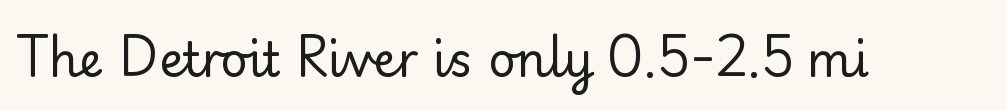
{"serif": "no", "italic": "no", "bold": "no", "weight": "regular", "width": "normal", "stroke_contrast": "low", "x_height": "small", "monospaced": "no", "underline": "no", "letter_spacing": "normal", "letter_spacing_em": 0.0, "glyph_px": 47}
